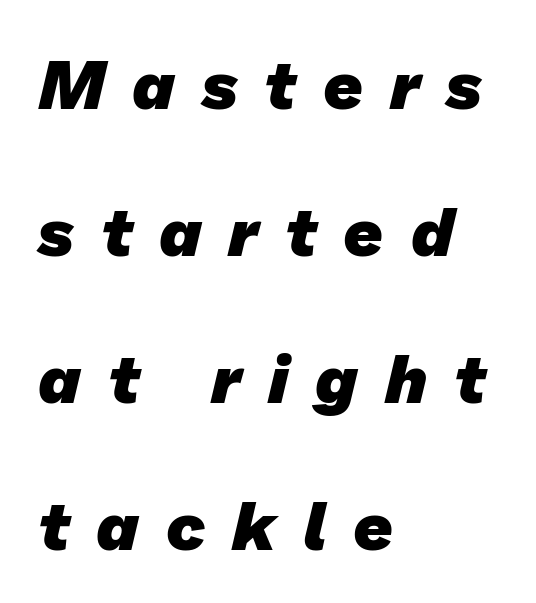
{"serif": "no", "bold": "yes", "weight": "heavy", "width": "normal", "stroke_contrast": "low", "x_height": "medium", "monospaced": "no", "underline": "no", "align": "left", "line_spacing": "loose", "line_spacing_ratio": 2.13, "letter_spacing": "wide", "letter_spacing_em": 0.39, "glyph_px": 69}
